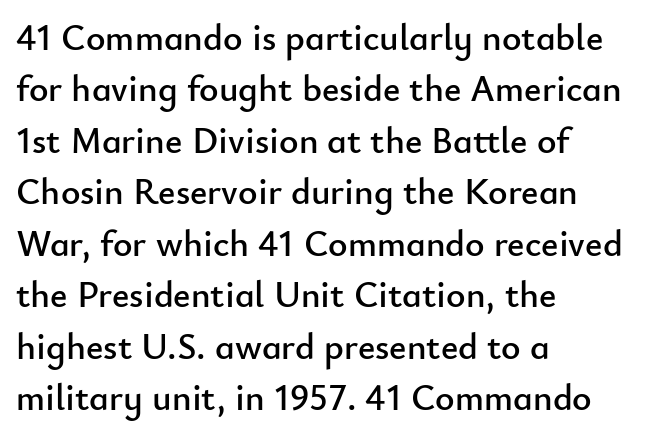
{"serif": "no", "italic": "no", "width": "normal", "stroke_contrast": "low", "x_height": "small", "monospaced": "no", "underline": "no", "align": "left", "line_spacing": "normal", "line_spacing_ratio": 1.39, "letter_spacing": "normal", "letter_spacing_em": 0.0, "glyph_px": 37}
